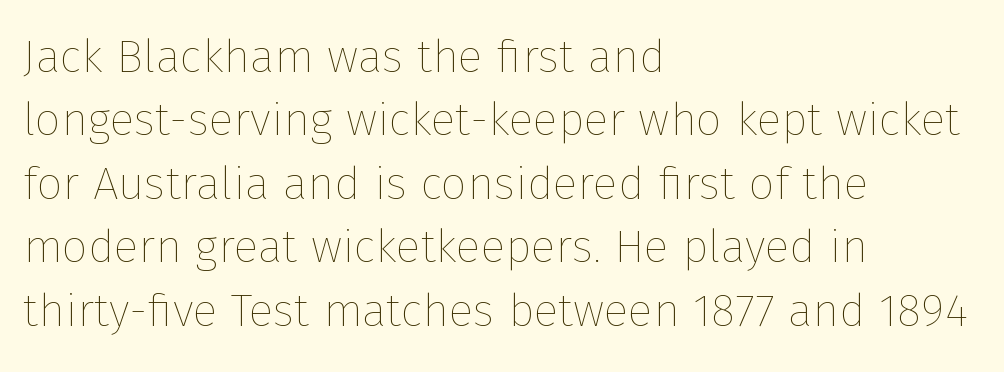
{"italic": "no", "bold": "no", "weight": "thin", "width": "normal", "stroke_contrast": "low", "x_height": "medium", "monospaced": "no", "underline": "no", "align": "left", "line_spacing": "normal", "line_spacing_ratio": 1.38, "letter_spacing": "normal", "letter_spacing_em": 0.0, "glyph_px": 46}
